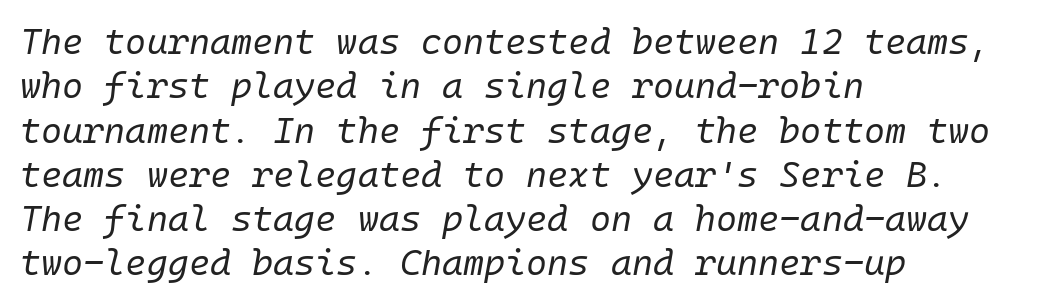
The image shows 36 px regular-weight type, italic (leaning right); set left-aligned, line spacing 1.23x, normal letter spacing, not underlined; low stroke contrast and a medium x-height.
